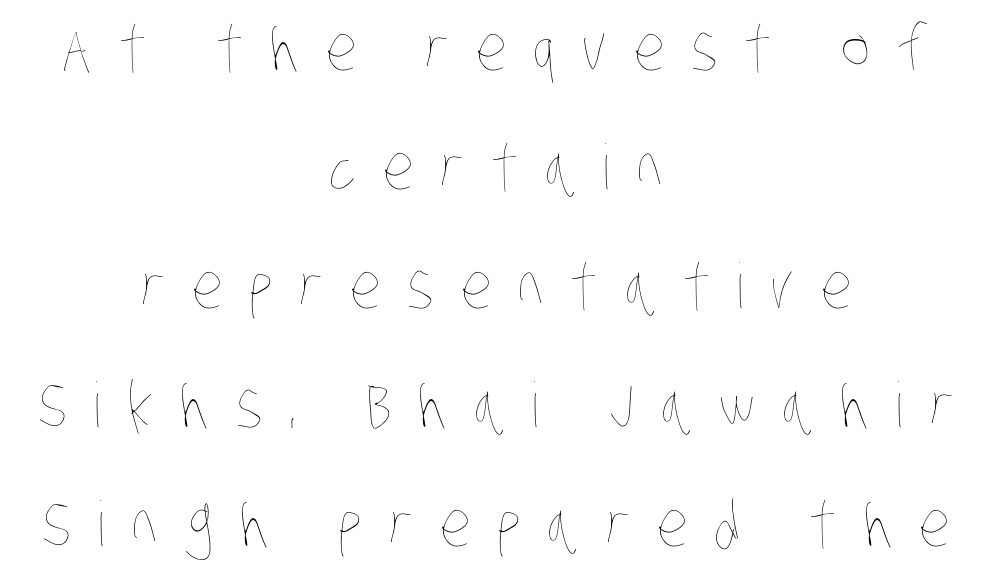
The image shows 62 px thin, condensed type; set centered, loose line spacing (1.92x), unusually wide letter spacing (+0.43 em), not underlined; low stroke contrast and a large x-height.
